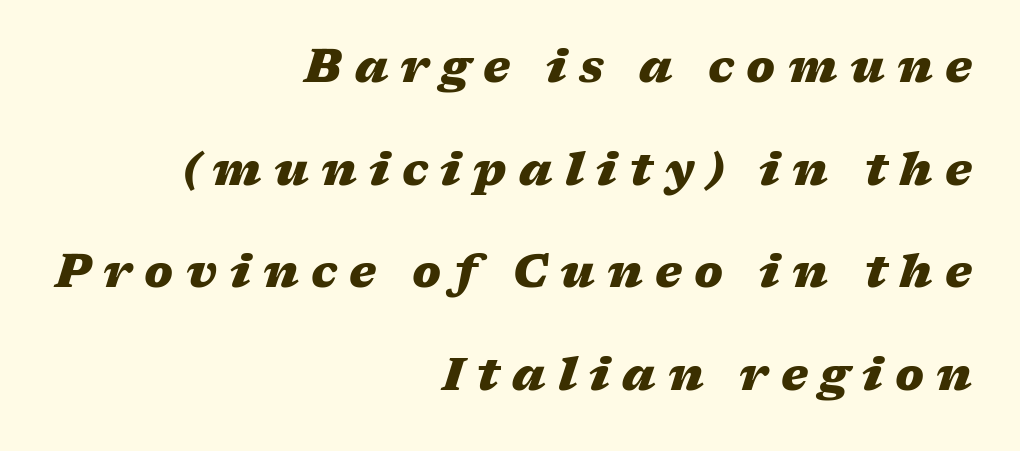
{"italic": "yes", "lean": "right", "slant_degrees": 17, "bold": "yes", "weight": "heavy", "width": "wide", "stroke_contrast": "medium", "x_height": "medium", "monospaced": "no", "underline": "no", "align": "right", "line_spacing": "loose", "line_spacing_ratio": 2.23, "letter_spacing": "wide", "letter_spacing_em": 0.27, "glyph_px": 46}
